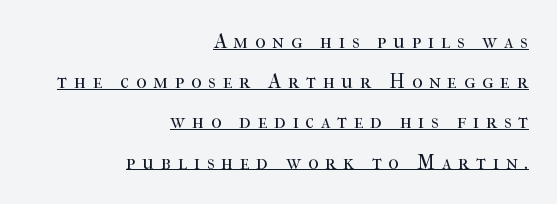
{"italic": "no", "bold": "no", "underline": "yes", "align": "right", "line_spacing": "loose", "line_spacing_ratio": 2.01, "letter_spacing": "wide", "letter_spacing_em": 0.34, "glyph_px": 20}
